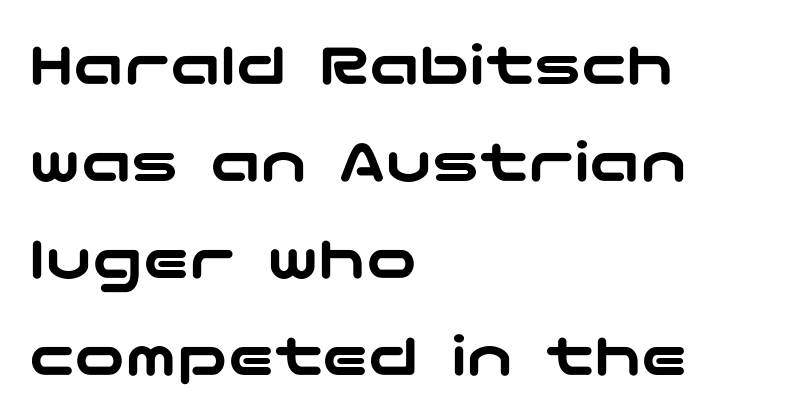
Q: Is the text italic (slanted)? A: No, it is upright.
Q: Is the typeface a serif or a sans-serif typeface? A: Sans-serif.
Q: Is the text underlined? A: No.
Q: How is the paragraph aligned? A: Left-aligned.
Q: Is the spacing between letters normal or unusually wide? A: Normal.
Q: Is the spacing between lines tight, normal or loose? A: Normal.
Q: Width (condensed, normal, or wide)? A: Wide.
Q: Stroke contrast? A: Low.
Q: x-height? A: Medium.
